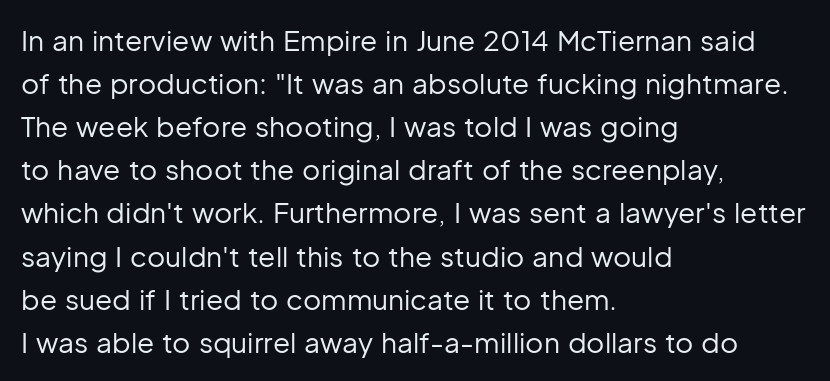
Q: Is the text bold? A: No.
Q: Is the text italic (slanted)? A: No, it is upright.
Q: Is the typeface a serif or a sans-serif typeface? A: Sans-serif.
Q: Is the text underlined? A: No.
Q: How is the paragraph aligned? A: Left-aligned.
Q: Is the spacing between letters normal or unusually wide? A: Normal.
Q: Is the spacing between lines tight, normal or loose? A: Normal.
Q: Width (condensed, normal, or wide)? A: Normal.
Q: Stroke contrast? A: Low.
Q: x-height? A: Medium.
Q: Monospaced? A: No.
